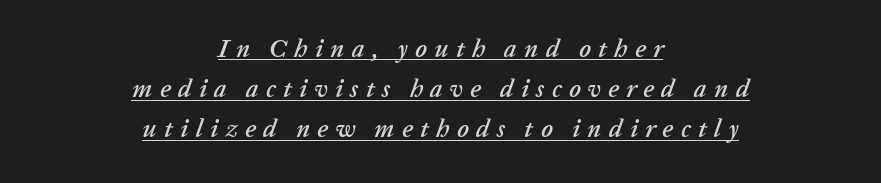
{"italic": "yes", "lean": "right", "slant_degrees": 20, "underline": "yes", "align": "center", "line_spacing": "normal", "line_spacing_ratio": 1.61, "letter_spacing": "wide", "letter_spacing_em": 0.29, "glyph_px": 25}
